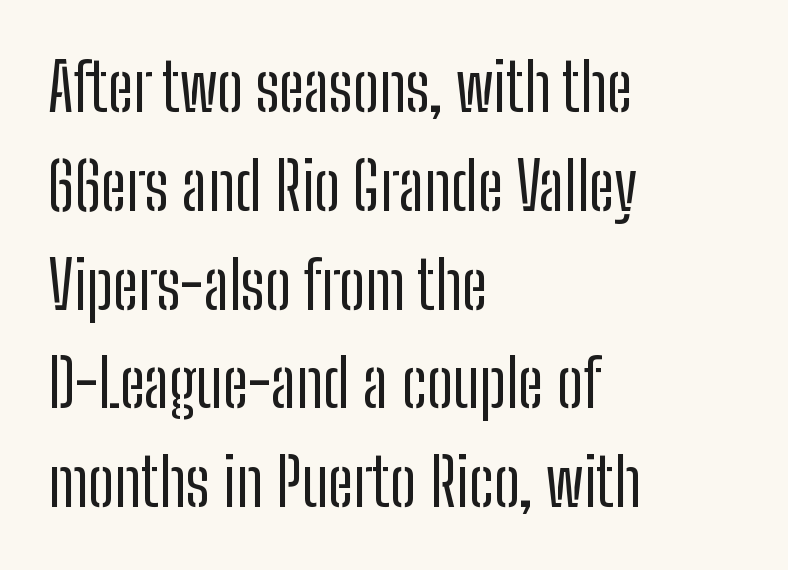
The image shows 65 px regular-weight, condensed sans-serif type, upright; set left-aligned, normal line spacing (1.52x), normal letter spacing, not underlined; low stroke contrast and a medium x-height.
